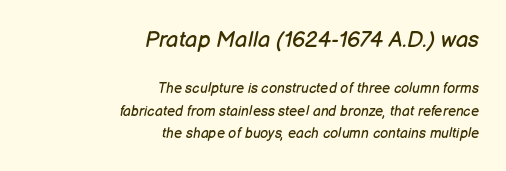
The image shows 22 px text type, italic (leaning right); set right-aligned, normal line spacing (1.61x), normal letter spacing, not underlined; the first (top) block is 1.57x larger.
